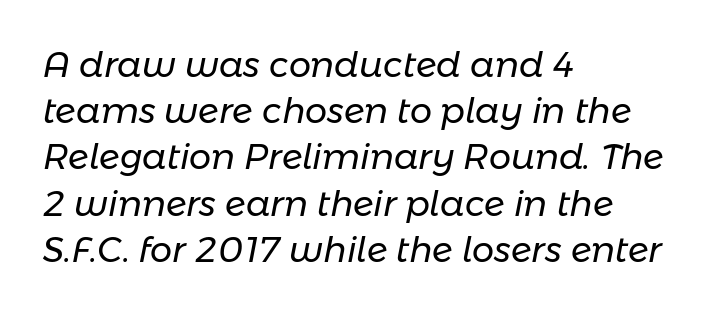
{"italic": "yes", "lean": "right", "slant_degrees": 11, "bold": "no", "weight": "regular", "width": "normal", "stroke_contrast": "low", "x_height": "medium", "monospaced": "no", "underline": "no", "align": "left", "line_spacing": "normal", "line_spacing_ratio": 1.32, "letter_spacing": "normal", "letter_spacing_em": 0.0, "glyph_px": 35}
